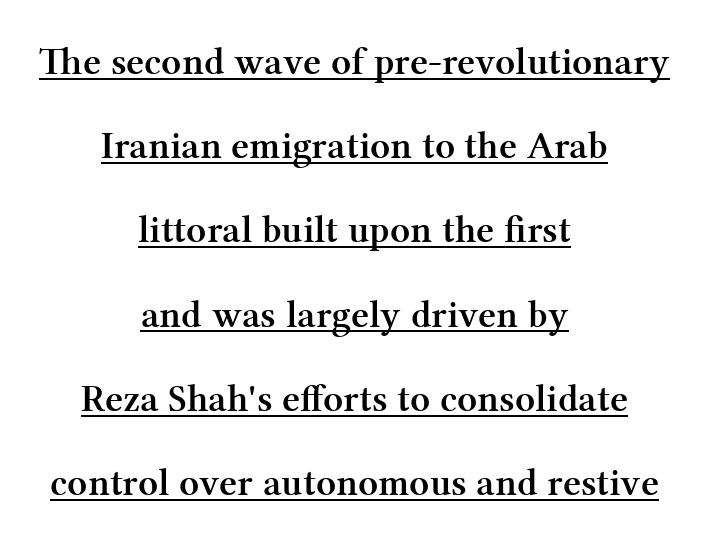
The image shows 39 px semibold serif type, upright; set centered, loose line spacing (2.16x), normal letter spacing, underlined; medium stroke contrast and a medium x-height.
